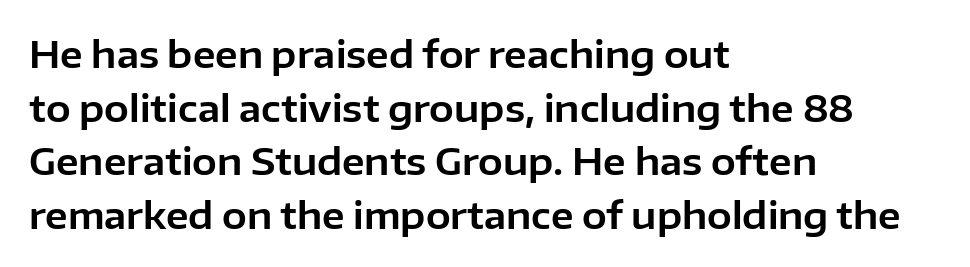
{"serif": "no", "italic": "no", "width": "normal", "stroke_contrast": "low", "x_height": "medium", "monospaced": "no", "underline": "no", "align": "left", "line_spacing": "normal", "line_spacing_ratio": 1.45, "letter_spacing": "normal", "letter_spacing_em": 0.0, "glyph_px": 37}
